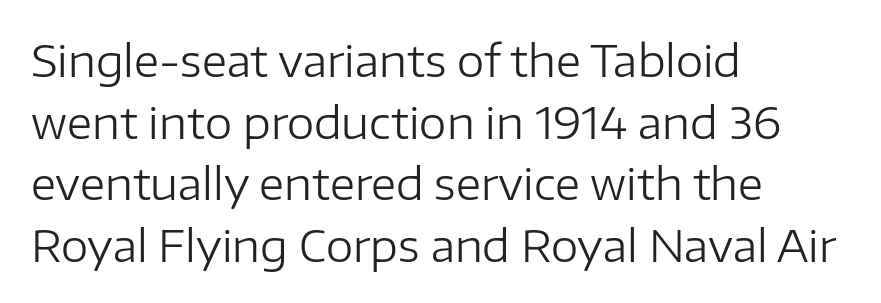
Q: Is the text bold? A: No.
Q: Is the text italic (slanted)? A: No, it is upright.
Q: Is the typeface a serif or a sans-serif typeface? A: Sans-serif.
Q: Is the text underlined? A: No.
Q: How is the paragraph aligned? A: Left-aligned.
Q: Is the spacing between letters normal or unusually wide? A: Normal.
Q: Is the spacing between lines tight, normal or loose? A: Normal.
Q: Width (condensed, normal, or wide)? A: Normal.
Q: Stroke contrast? A: Low.
Q: x-height? A: Medium.
Q: Monospaced? A: No.
